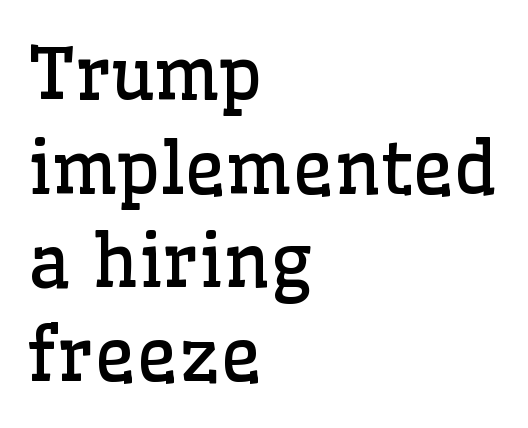
Q: Is the text bold? A: No.
Q: Is the text italic (slanted)? A: No, it is upright.
Q: Is the typeface a serif or a sans-serif typeface? A: Serif.
Q: Is the text underlined? A: No.
Q: How is the paragraph aligned? A: Left-aligned.
Q: Is the spacing between letters normal or unusually wide? A: Normal.
Q: Is the spacing between lines tight, normal or loose? A: Normal.
Q: Width (condensed, normal, or wide)? A: Normal.
Q: Stroke contrast? A: Low.
Q: x-height? A: Medium.
Q: Monospaced? A: No.
